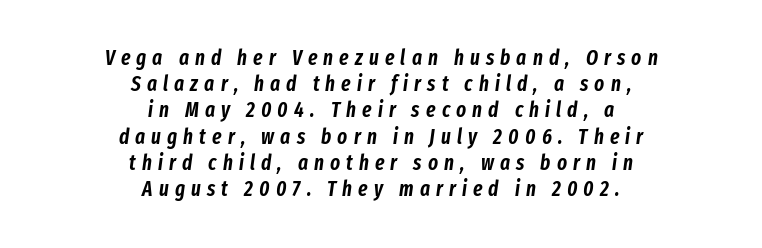
{"italic": "yes", "lean": "right", "slant_degrees": 8, "underline": "no", "align": "center", "line_spacing": "normal", "line_spacing_ratio": 1.25, "letter_spacing": "wide", "letter_spacing_em": 0.29, "glyph_px": 21}
